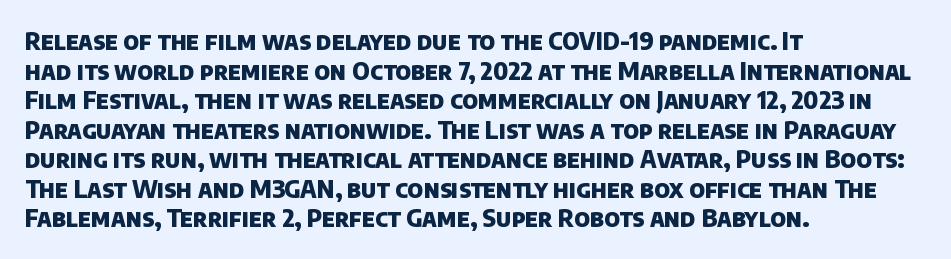
{"bold": "yes", "underline": "no", "align": "left", "line_spacing_ratio": 1.23, "letter_spacing": "normal", "letter_spacing_em": 0.0, "glyph_px": 24}
